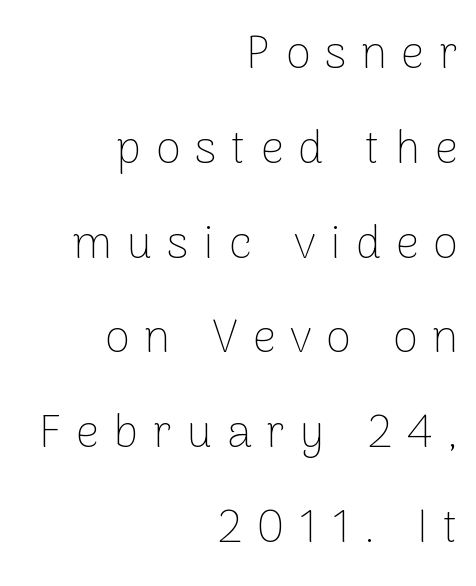
The image shows 46 px thin sans-serif type, upright; set right-aligned, loose line spacing (2.06x), unusually wide letter spacing (+0.32 em), not underlined; low stroke contrast and a medium x-height.
